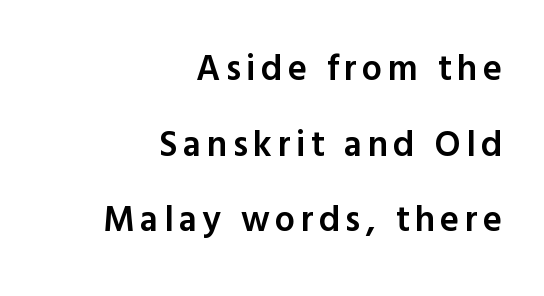
Q: Is the text bold? A: Semi-bold.
Q: Is the text italic (slanted)? A: No, it is upright.
Q: Is the typeface a serif or a sans-serif typeface? A: Sans-serif.
Q: Is the text underlined? A: No.
Q: How is the paragraph aligned? A: Right-aligned.
Q: Is the spacing between lines tight, normal or loose? A: Loose.
Q: Width (condensed, normal, or wide)? A: Normal.
Q: x-height? A: Medium.
Q: Monospaced? A: No.
